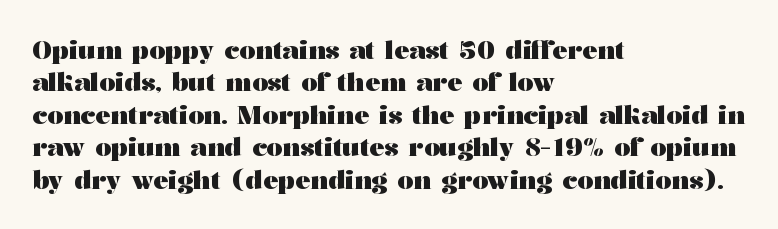
A typesetter would mark this as roman, not italic. The strokes are fattened all the way to bold. Beneath every word, the page is bare. The letters sit at their default tracking, neither squeezed nor spread. Notice how the passage keeps a crisp vertical edge on the left only. The lines sit at an ordinary, default distance from one another.
